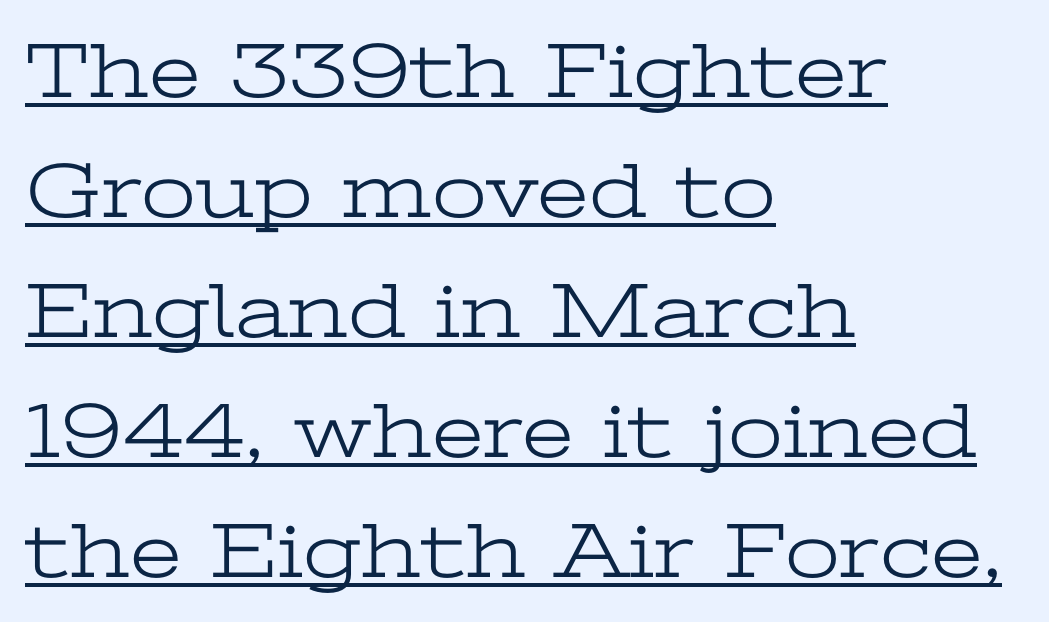
{"serif": "yes", "italic": "no", "bold": "no", "weight": "light", "width": "wide", "stroke_contrast": "low", "x_height": "medium", "monospaced": "no", "underline": "yes", "align": "left", "line_spacing": "normal", "line_spacing_ratio": 1.52, "letter_spacing": "normal", "letter_spacing_em": 0.0, "glyph_px": 79}
